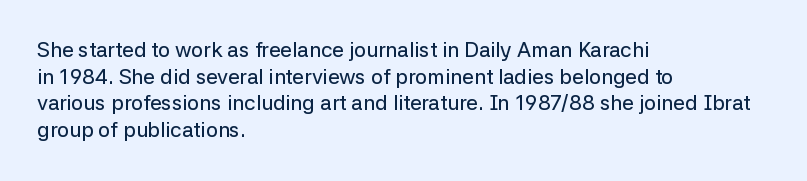
Q: Is the text italic (slanted)? A: No, it is upright.
Q: Is the text underlined? A: No.
Q: How is the paragraph aligned? A: Left-aligned.
Q: Is the spacing between letters normal or unusually wide? A: Normal.
Q: Is the spacing between lines tight, normal or loose? A: Normal.
